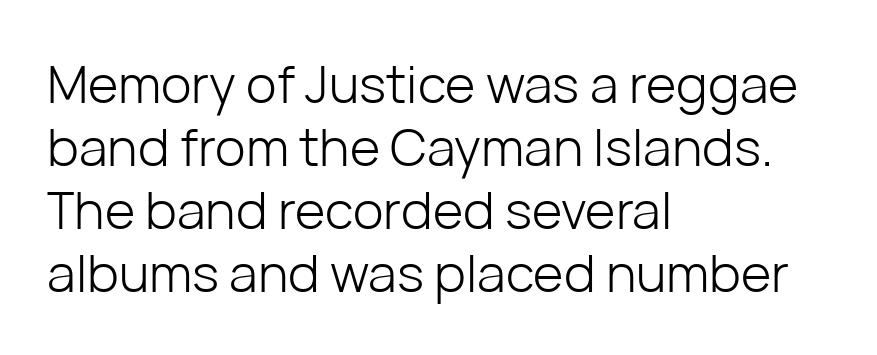
Q: Is the text bold? A: No.
Q: Is the text italic (slanted)? A: No, it is upright.
Q: Is the typeface a serif or a sans-serif typeface? A: Sans-serif.
Q: Is the text underlined? A: No.
Q: How is the paragraph aligned? A: Left-aligned.
Q: Is the spacing between letters normal or unusually wide? A: Normal.
Q: Width (condensed, normal, or wide)? A: Normal.
Q: Stroke contrast? A: Low.
Q: x-height? A: Medium.
Q: Monospaced? A: No.
